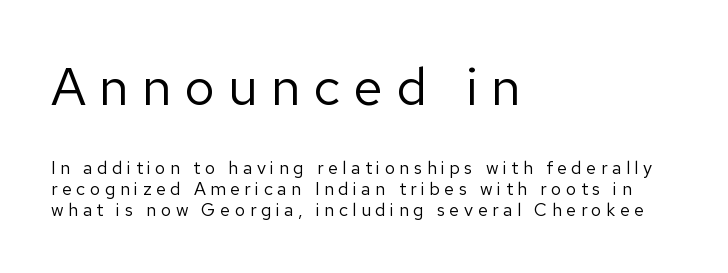
Q: Is the text bold? A: No.
Q: Is the text italic (slanted)? A: No, it is upright.
Q: Is the typeface a serif or a sans-serif typeface? A: Sans-serif.
Q: Is the text underlined? A: No.
Q: How is the paragraph aligned? A: Left-aligned.
Q: Is the spacing between letters normal or unusually wide? A: Unusually wide.
Q: Which block of text is set in a larger size, the first (top) or the second (bottom)? A: The first (top) one.
Q: Width (condensed, normal, or wide)? A: Normal.
Q: Stroke contrast? A: Low.
Q: x-height? A: Medium.
Q: Monospaced? A: No.
